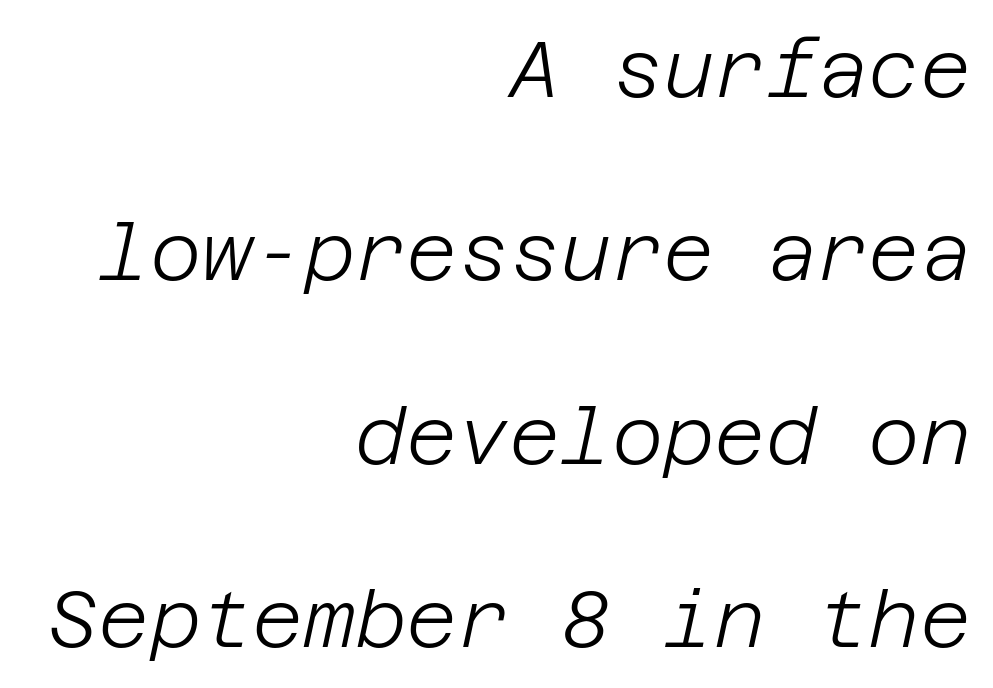
The image shows 79 px light type, italic (leaning right); set right-aligned, loose line spacing (2.32x), normal letter spacing, not underlined; low stroke contrast and a large x-height.
